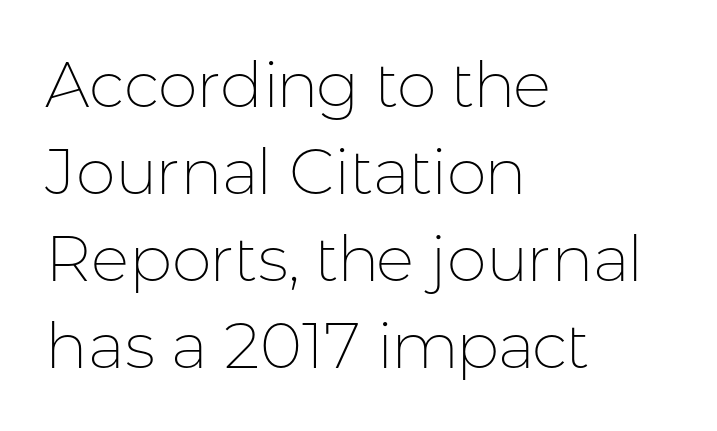
The image shows 64 px thin sans-serif type, upright; set left-aligned, normal line spacing (1.36x), normal letter spacing, not underlined; low stroke contrast and a medium x-height.
